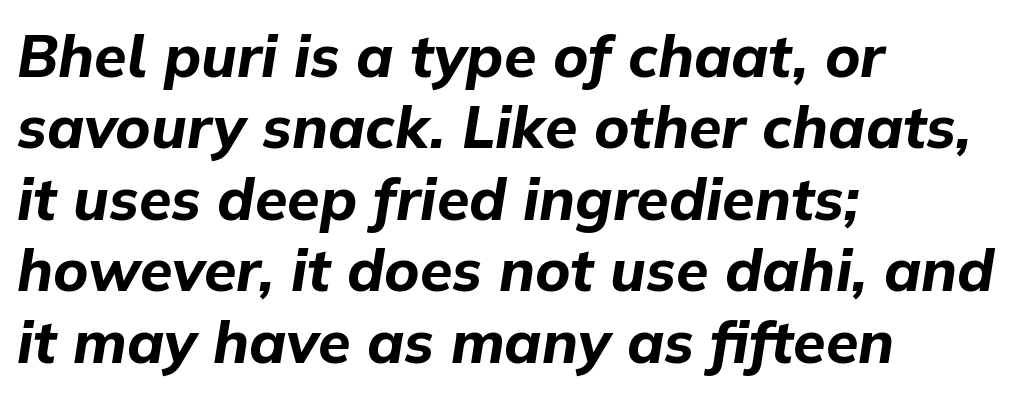
Q: Is the text bold? A: Yes.
Q: Is the text italic (slanted)? A: Yes, it leans right by about 9 degrees.
Q: Is the text underlined? A: No.
Q: How is the paragraph aligned? A: Left-aligned.
Q: Is the spacing between letters normal or unusually wide? A: Normal.
Q: Width (condensed, normal, or wide)? A: Normal.
Q: Stroke contrast? A: Low.
Q: x-height? A: Medium.
Q: Monospaced? A: No.
